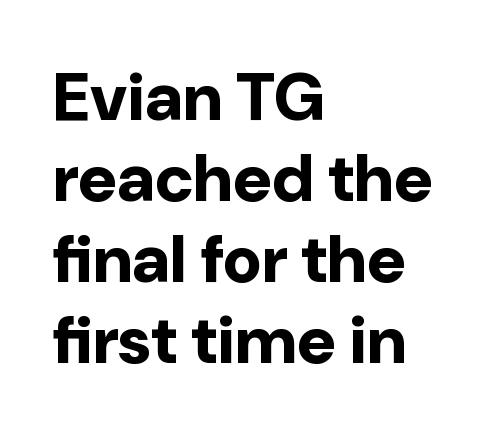
The image shows 67 px bold sans-serif type, upright; set left-aligned, line spacing 1.21x, normal letter spacing, not underlined; low stroke contrast and a medium x-height.
